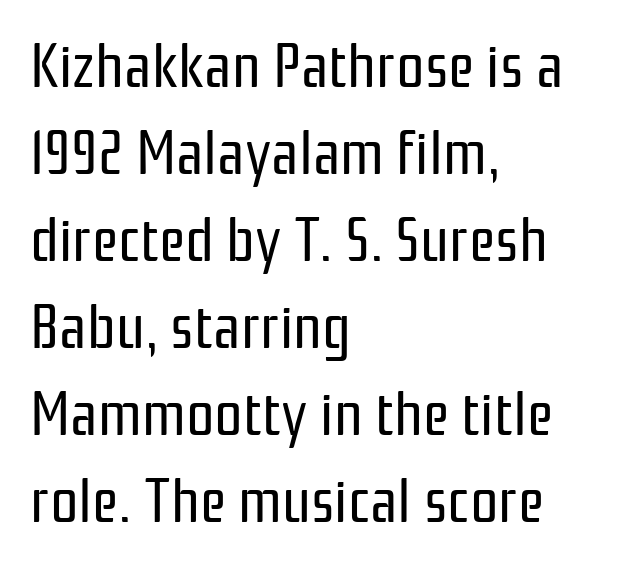
{"serif": "no", "italic": "no", "bold": "no", "weight": "regular", "width": "condensed", "stroke_contrast": "low", "x_height": "medium", "monospaced": "no", "underline": "no", "align": "left", "line_spacing": "normal", "line_spacing_ratio": 1.38, "letter_spacing": "normal", "letter_spacing_em": 0.0, "glyph_px": 63}
